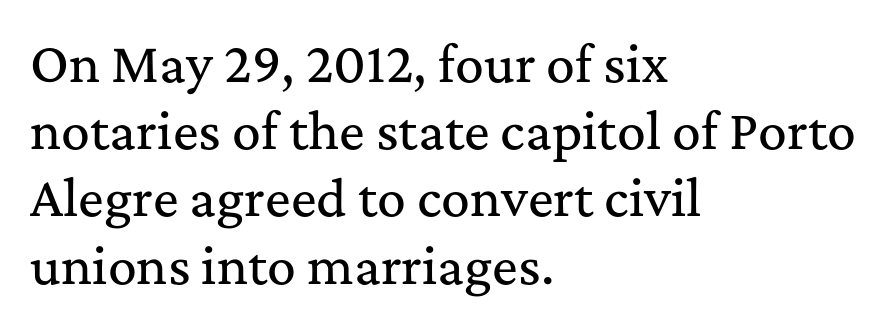
The image shows 48 px serif type, upright; set left-aligned, normal line spacing (1.4x), normal letter spacing, not underlined; medium stroke contrast and a medium x-height.
